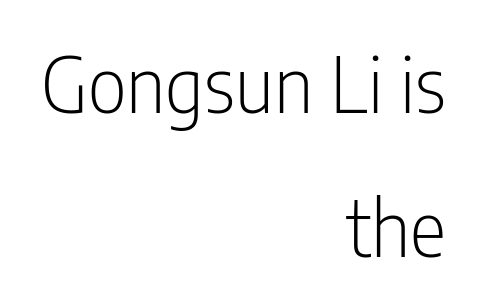
The image shows 77 px light, condensed sans-serif type, upright; set right-aligned, line spacing 1.87x, normal letter spacing, not underlined; low stroke contrast and a medium x-height.
